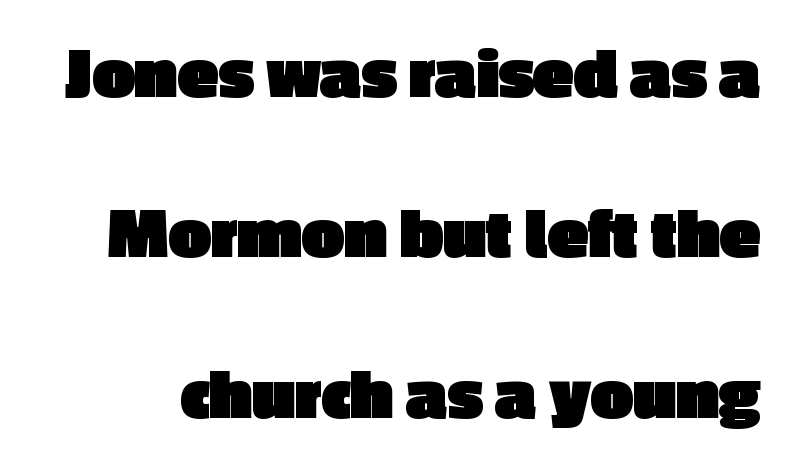
The image shows 75 px heavy sans-serif type, upright; set loose line spacing (2.14x), normal letter spacing, not underlined; a medium x-height.
